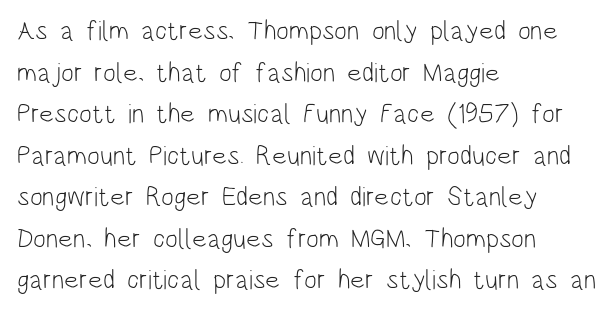
{"italic": "no", "bold": "no", "underline": "no", "align": "left", "line_spacing": "normal", "line_spacing_ratio": 1.54, "letter_spacing": "normal", "letter_spacing_em": 0.0, "glyph_px": 27}
